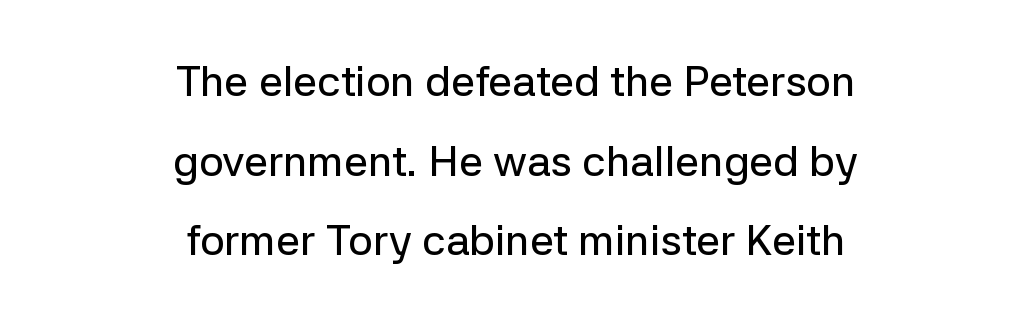
The image shows 43 px sans-serif type, upright; set centered, line spacing 1.85x, normal letter spacing, not underlined; low stroke contrast and a medium x-height.
